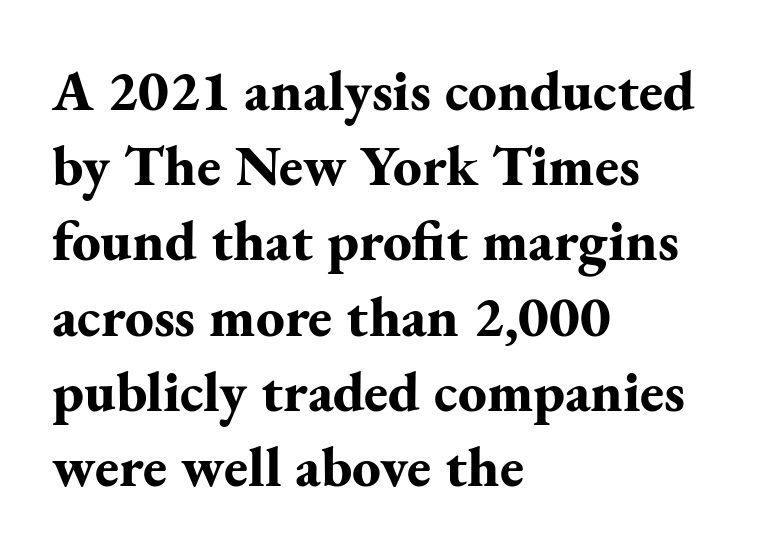
Letter spacing: default. Layout note: lines flush left. Notice how descenders clear the ascenders below comfortably — that's standard leading. The characters look thick and weighty, a clear bold. The type family on display is of the serif kind. Is there any slant? The stems are plumb.
